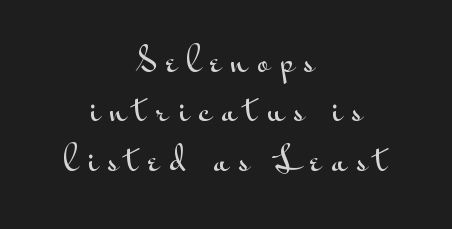
This rendering features lettering with no underline. The passage is arranged like a title page — every line centered. The face used here is proportionally spaced, like ordinary book or web type. Typographically, this falls in the sans-serif category. These lines have a slow, spaced-out rhythm from letter to letter.
